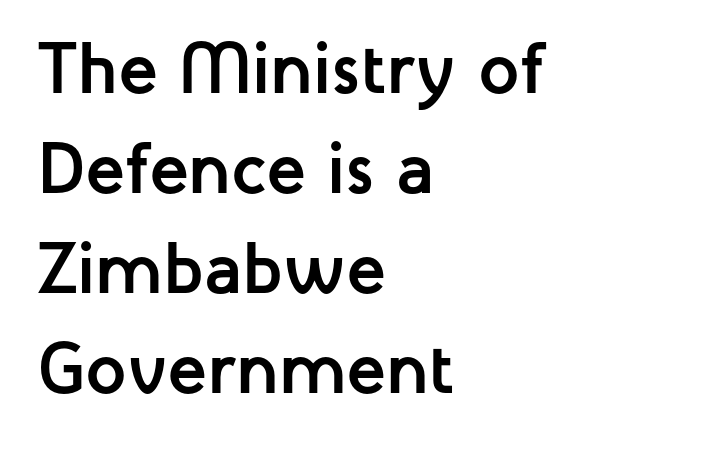
Q: Is the text bold? A: Yes.
Q: Is the text italic (slanted)? A: No, it is upright.
Q: Is the typeface a serif or a sans-serif typeface? A: Sans-serif.
Q: Is the text underlined? A: No.
Q: How is the paragraph aligned? A: Left-aligned.
Q: Is the spacing between letters normal or unusually wide? A: Normal.
Q: Is the spacing between lines tight, normal or loose? A: Normal.
Q: Width (condensed, normal, or wide)? A: Normal.
Q: Stroke contrast? A: Low.
Q: x-height? A: Medium.
Q: Monospaced? A: No.
